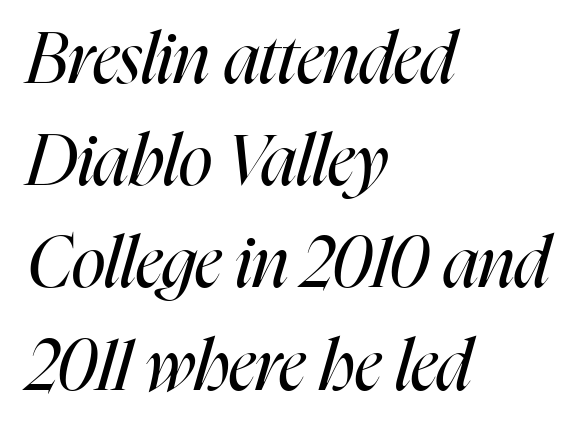
{"italic": "yes", "lean": "right", "slant_degrees": 16, "bold": "no", "weight": "regular", "width": "condensed", "stroke_contrast": "high", "x_height": "medium", "monospaced": "no", "underline": "no", "align": "left", "line_spacing": "normal", "line_spacing_ratio": 1.46, "letter_spacing": "normal", "letter_spacing_em": 0.0, "glyph_px": 70}
